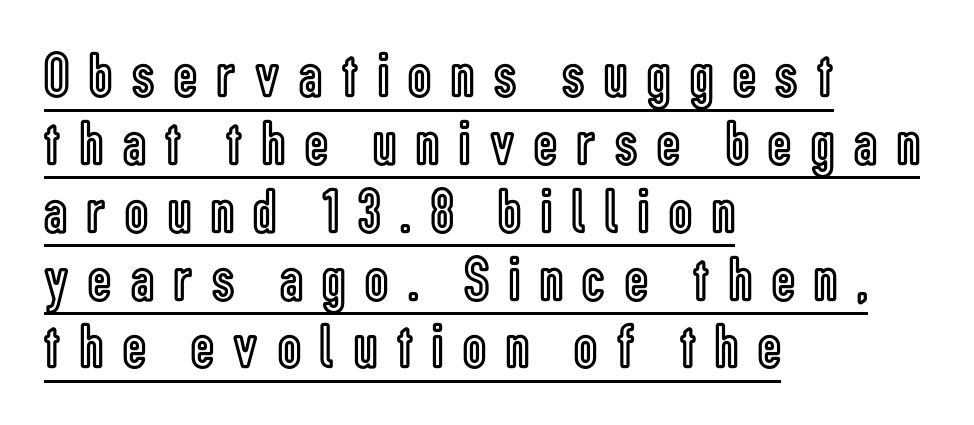
The image shows 64 px condensed type, upright; set left-aligned, tight line spacing (1.06x), unusually wide letter spacing (+0.31 em), underlined; a medium x-height.
